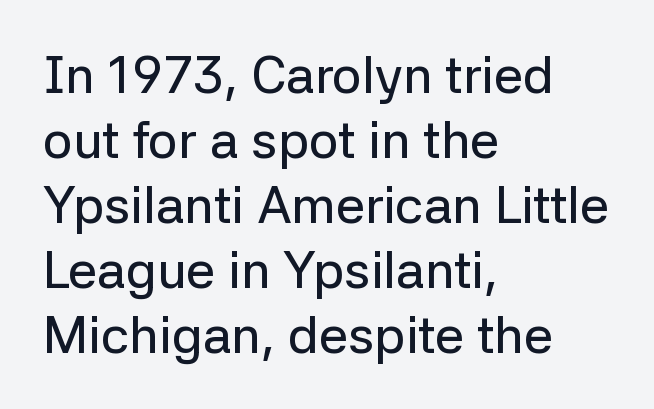
The image shows 52 px sans-serif type, upright; set left-aligned, normal line spacing (1.25x), normal letter spacing, not underlined; low stroke contrast and a medium x-height.
